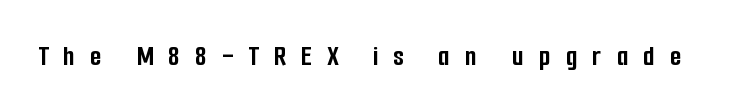
Descenders hang freely into open space. The typeface chosen for these lines omits serifs. Every character sits straight up, as roman type does. As a designer I'd log this as weight 700, bold. Each letter keeps its own natural width here, so spacing adapts to shape.
